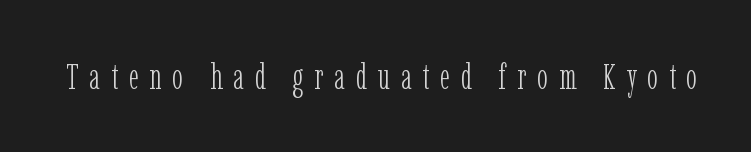
The image shows 36 px light, condensed serif type, upright; set unusually wide letter spacing (+0.3 em), not underlined; low stroke contrast and a medium x-height.
